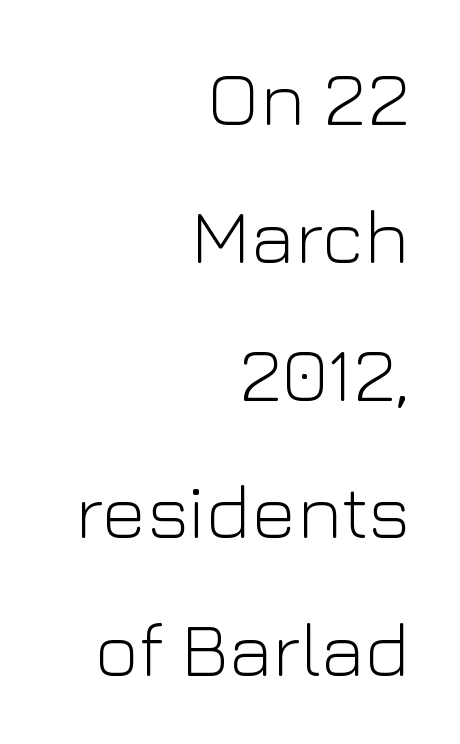
{"serif": "no", "italic": "no", "bold": "no", "weight": "light", "width": "normal", "stroke_contrast": "low", "x_height": "medium", "monospaced": "no", "underline": "no", "align": "right", "line_spacing_ratio": 1.79, "letter_spacing": "normal", "letter_spacing_em": 0.0, "glyph_px": 77}
